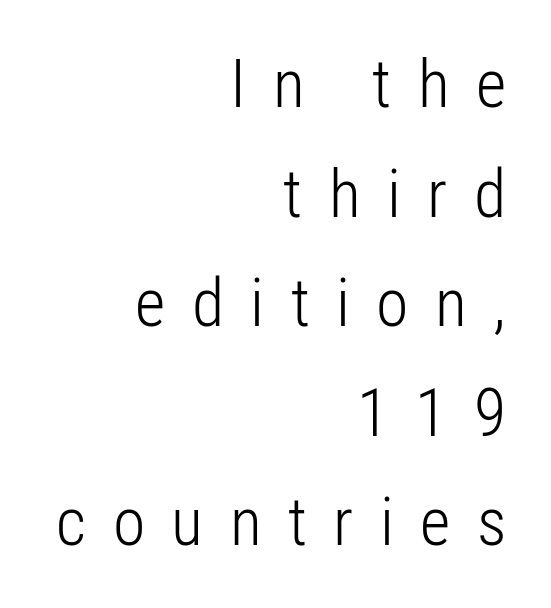
Honestly, the letter spacing is so wide it's the main thing you notice. A typesetter would mark this as roman, not italic. Compared with typical paragraphs, the rows here are spaced about the same. Typeset ragged left — the right edge is the straight one. Spacing verdict: proportional, widths tailored to each character.
